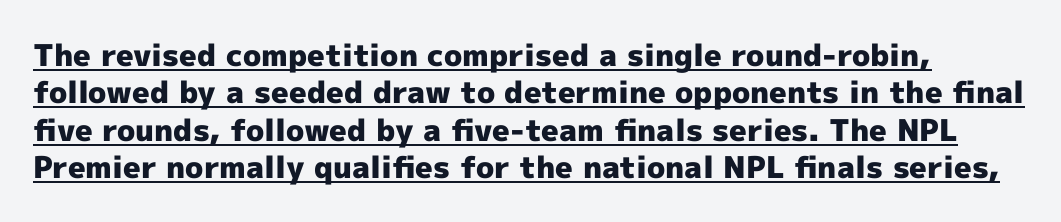
Tall strokes in this sample are plumb rather than angled. Is the letter spacing exaggerated? No — it looks like the ordinary default. Looks like someone drew a line under every word here. Character widths vary here, with narrow letters taking less room than wide ones. In terms of weight, the rendering is a true, heavy bold.
